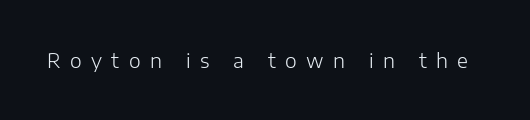
The image shows 20 px text type, upright; set unusually wide letter spacing (+0.47 em), not underlined.
